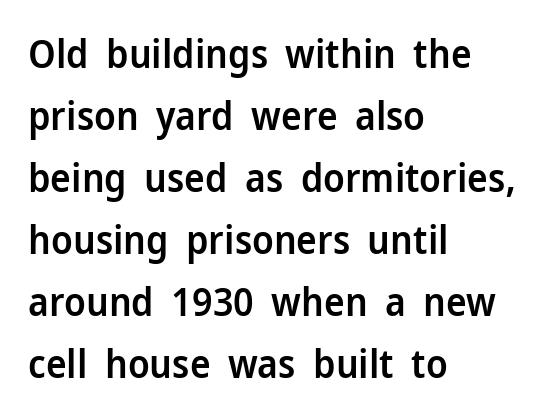
The image shows 39 px semibold sans-serif type, upright; set left-aligned, normal line spacing (1.59x), normal letter spacing, not underlined; low stroke contrast and a medium x-height.
